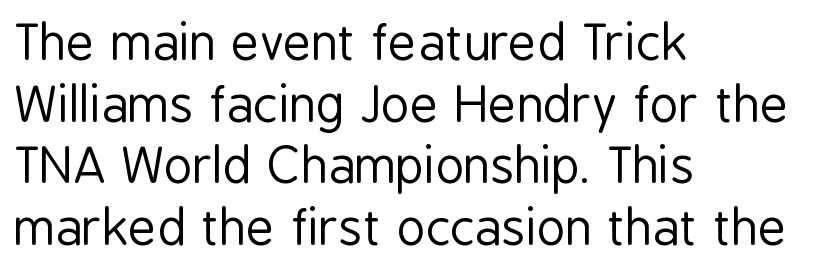
Q: Is the text bold? A: No.
Q: Is the text italic (slanted)? A: No, it is upright.
Q: Is the typeface a serif or a sans-serif typeface? A: Sans-serif.
Q: Is the text underlined? A: No.
Q: How is the paragraph aligned? A: Left-aligned.
Q: Is the spacing between letters normal or unusually wide? A: Normal.
Q: Is the spacing between lines tight, normal or loose? A: Normal.
Q: Width (condensed, normal, or wide)? A: Condensed.
Q: Stroke contrast? A: Low.
Q: x-height? A: Medium.
Q: Monospaced? A: No.
